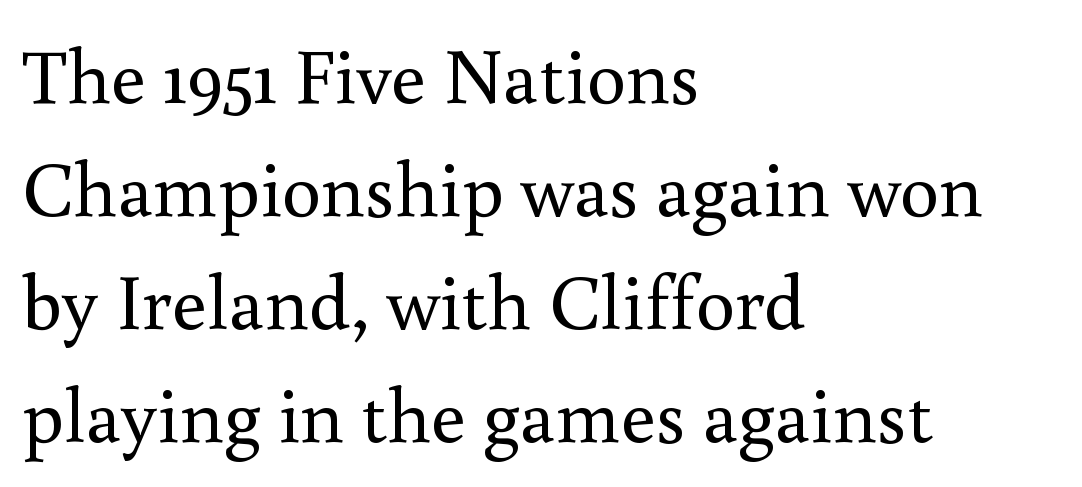
Rule under the text: the space is simply empty. It's the straight-up-and-down kind of type. Serifs: yes, visible at the terminals of the letterforms. In terms of leading, this rendering sits right in the middle.
